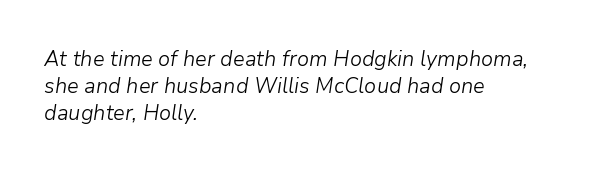
The image shows 21 px text type, italic (leaning right); set left-aligned, normal line spacing (1.29x), normal letter spacing, not underlined.
